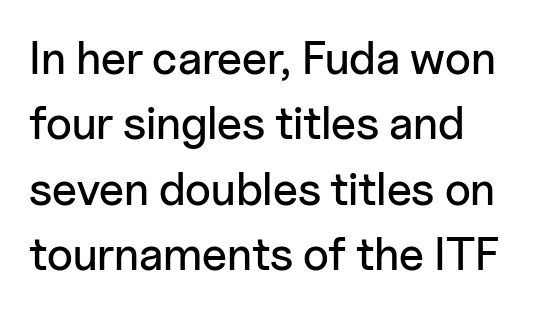
Q: Is the text italic (slanted)? A: No, it is upright.
Q: Is the typeface a serif or a sans-serif typeface? A: Sans-serif.
Q: Is the text underlined? A: No.
Q: How is the paragraph aligned? A: Left-aligned.
Q: Is the spacing between letters normal or unusually wide? A: Normal.
Q: Is the spacing between lines tight, normal or loose? A: Normal.
Q: Width (condensed, normal, or wide)? A: Normal.
Q: Stroke contrast? A: Low.
Q: x-height? A: Medium.
Q: Monospaced? A: No.
